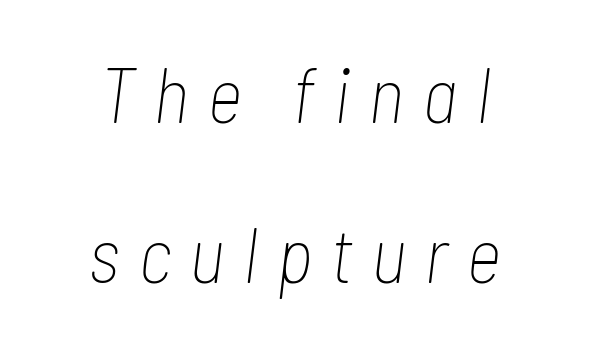
Observe the lean: these are italic letterforms. Clear beneath every line of the passage. The line-height multiplier appears high, well above default. No chunkiness to these letters — they're not bold. The face used here is proportionally spaced, like ordinary book or web type. A student would call this center alignment; a typographer would say set centered.
